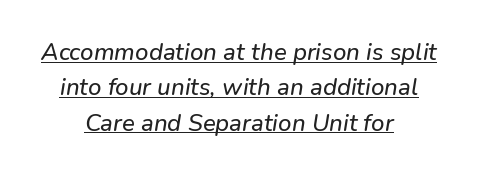
In CSS terms this would be text-align: center. The passage shown is underscored from start to finish. The leading is moderate, giving the passage an even texture. Default kerning and tracking; the words read as compact shapes.
